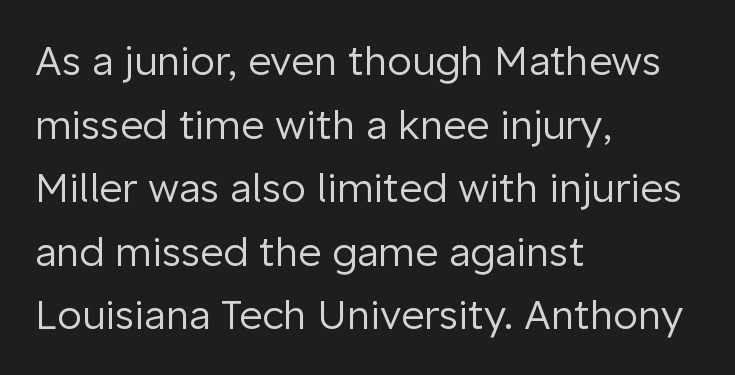
{"serif": "no", "italic": "no", "bold": "no", "weight": "regular", "width": "normal", "stroke_contrast": "low", "x_height": "medium", "monospaced": "no", "underline": "no", "align": "left", "line_spacing": "normal", "line_spacing_ratio": 1.59, "letter_spacing": "normal", "letter_spacing_em": 0.0, "glyph_px": 40}
